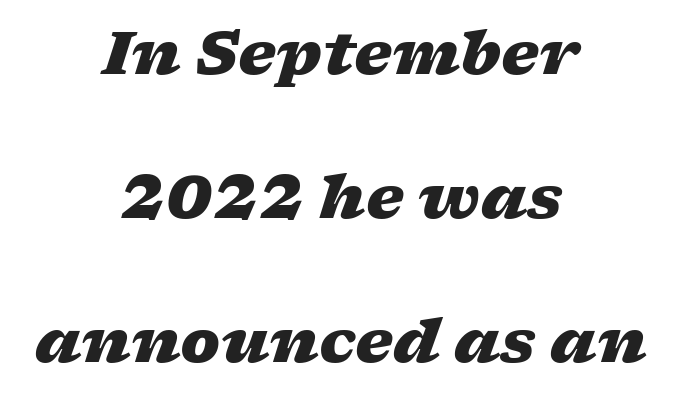
Q: Is the text bold? A: Yes.
Q: Is the text italic (slanted)? A: Yes, it leans right by about 17 degrees.
Q: Is the text underlined? A: No.
Q: How is the paragraph aligned? A: Centered.
Q: Is the spacing between letters normal or unusually wide? A: Normal.
Q: Is the spacing between lines tight, normal or loose? A: Loose.
Q: Width (condensed, normal, or wide)? A: Wide.
Q: Stroke contrast? A: Low.
Q: x-height? A: Medium.
Q: Monospaced? A: No.
